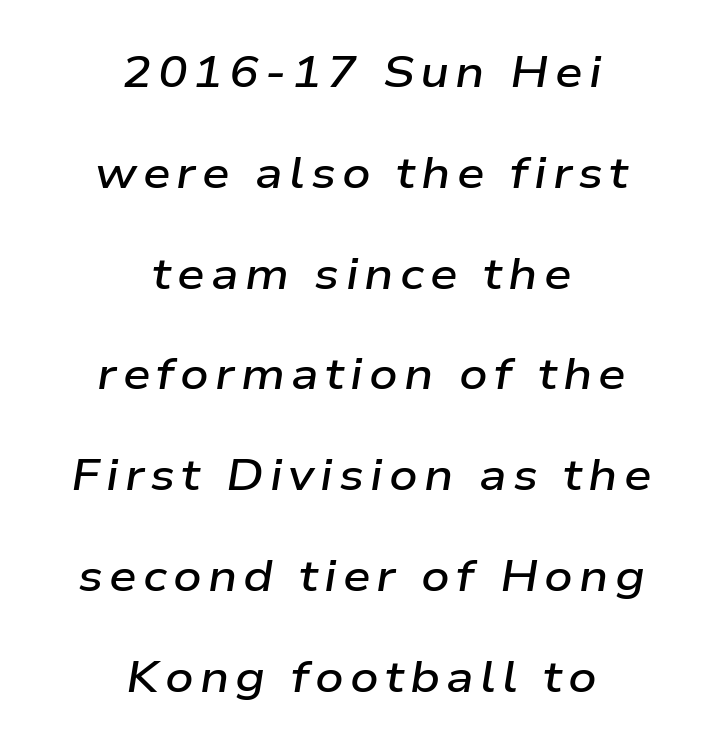
The image shows 44 px semibold, wide type, italic (leaning right); set centered, loose line spacing (2.29x), not underlined; low stroke contrast and a medium x-height.
